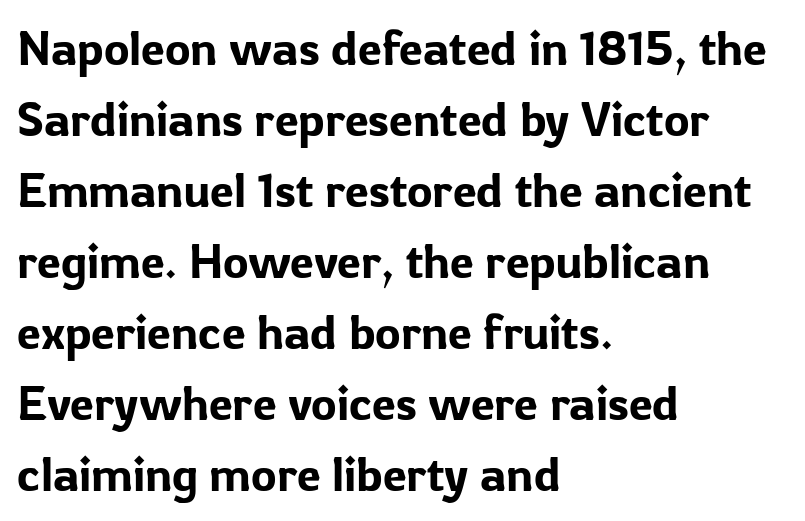
{"serif": "no", "italic": "no", "width": "normal", "stroke_contrast": "low", "x_height": "medium", "monospaced": "no", "underline": "no", "align": "left", "line_spacing": "normal", "line_spacing_ratio": 1.48, "letter_spacing": "normal", "letter_spacing_em": 0.0, "glyph_px": 48}
